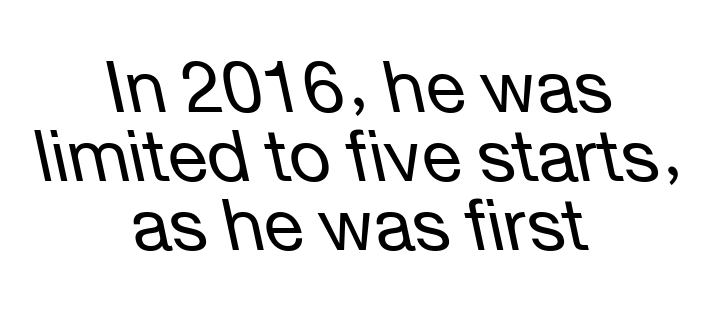
The specimen reads as italic at a glance. A bare baseline throughout the passage. Line starts and ends both wander, symmetrically. Note the varied advance widths — an 'i' is clearly narrower than an 'm'.
